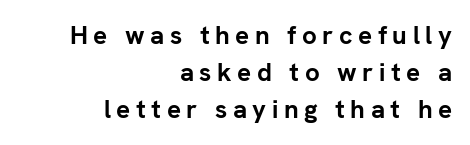
These lines stack with their right ends in a neat column. Regarding leading, the lines here are spaced in the standard way. These lines have a slow, spaced-out rhythm from letter to letter. This rendering features lettering with no underline. You can tell it's not italic because the verticals are truly vertical. The font is running at its bold setting.
